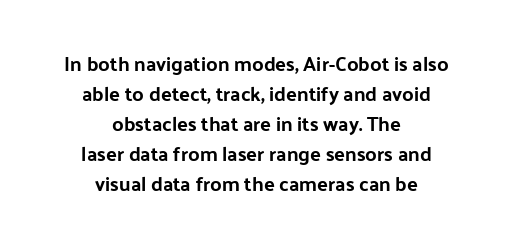
{"italic": "no", "underline": "no", "align": "center", "line_spacing": "normal", "line_spacing_ratio": 1.5, "letter_spacing": "normal", "letter_spacing_em": 0.0, "glyph_px": 20}
